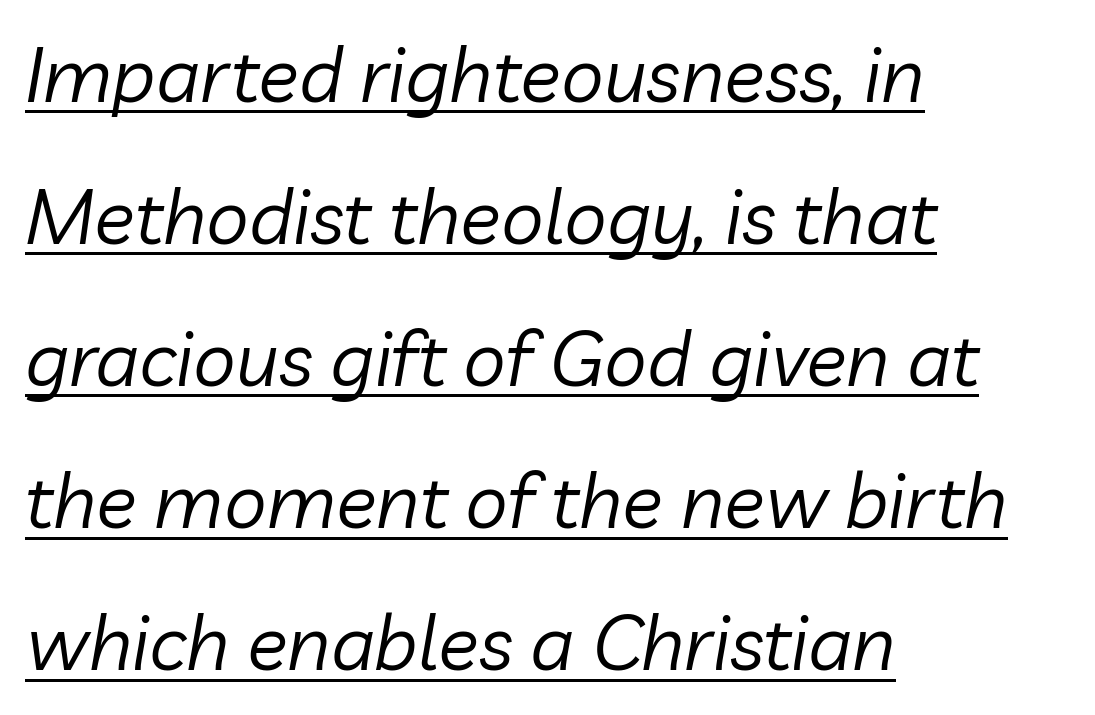
Q: Is the text bold? A: No.
Q: Is the text italic (slanted)? A: Yes, it leans right by about 10 degrees.
Q: Is the text underlined? A: Yes.
Q: How is the paragraph aligned? A: Left-aligned.
Q: Is the spacing between letters normal or unusually wide? A: Normal.
Q: Width (condensed, normal, or wide)? A: Normal.
Q: Stroke contrast? A: Low.
Q: x-height? A: Medium.
Q: Monospaced? A: No.
